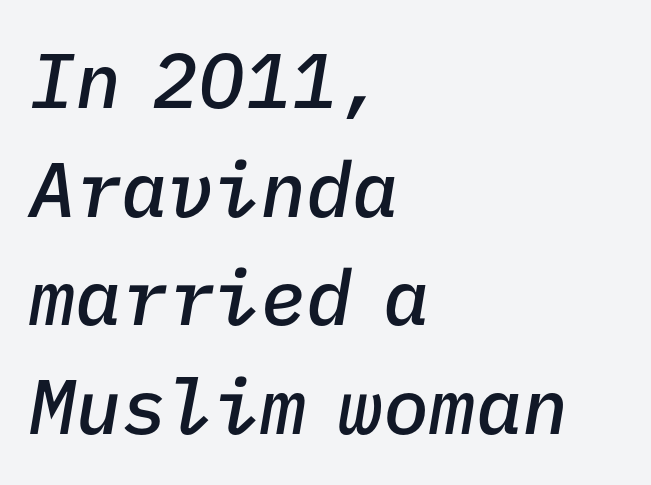
{"italic": "yes", "lean": "right", "slant_degrees": 9, "bold": "semi", "weight": "semibold", "width": "normal", "stroke_contrast": "low", "x_height": "medium", "monospaced": "yes", "underline": "no", "align": "left", "line_spacing": "normal", "line_spacing_ratio": 1.41, "letter_spacing": "normal", "letter_spacing_em": 0.0, "glyph_px": 77}
